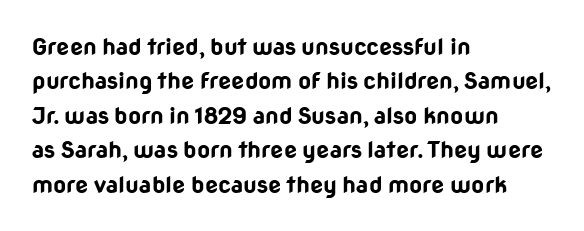
{"italic": "no", "bold": "yes", "underline": "no", "align": "left", "line_spacing": "normal", "line_spacing_ratio": 1.5, "letter_spacing": "normal", "letter_spacing_em": 0.0, "glyph_px": 23}
